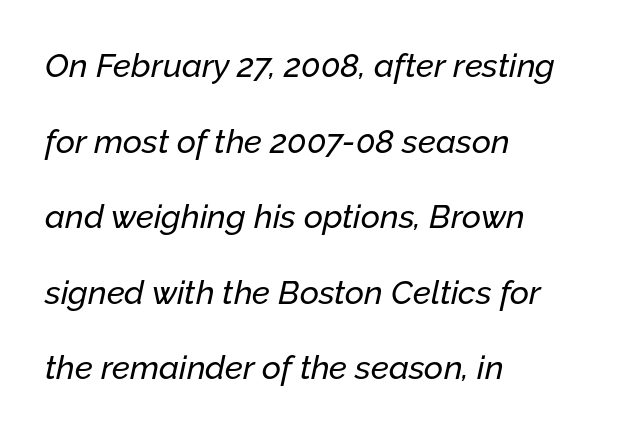
{"italic": "yes", "lean": "right", "slant_degrees": 12, "width": "normal", "stroke_contrast": "low", "x_height": "medium", "monospaced": "no", "underline": "no", "align": "left", "line_spacing": "loose", "line_spacing_ratio": 2.29, "letter_spacing": "normal", "letter_spacing_em": 0.0, "glyph_px": 33}
